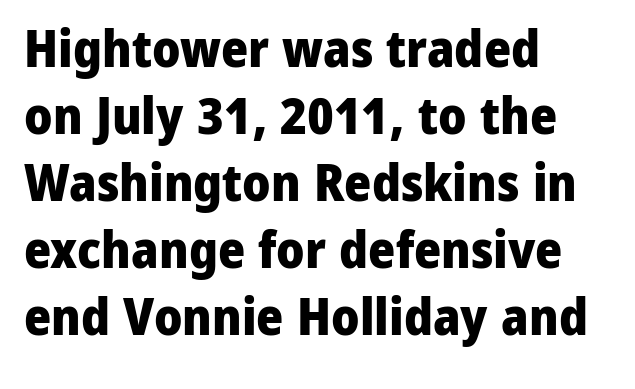
The face used here is a sans, in the tradition of grotesques and geometrics. Alignment: flush left. Rule under the text: the space is simply empty. On the weight axis this lands at bold, roughly 700.
